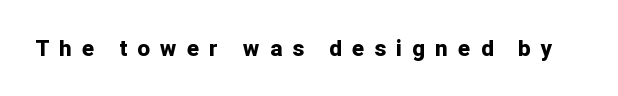
The image shows 22 px bold type, upright; set unusually wide letter spacing (+0.48 em), not underlined.
